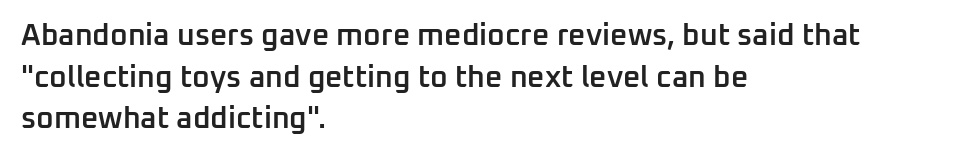
Look at the bottom of the vertical strokes: they stop flat, with no serifs. Summary of vertical rhythm: regular, with standard interline spacing. The axis of the letterforms is exactly vertical. Note the varied advance widths — an 'i' is clearly narrower than an 'm'.
